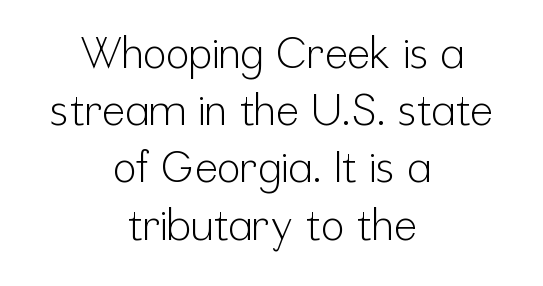
The image shows 43 px light, condensed sans-serif type, upright; set centered, normal line spacing (1.33x), normal letter spacing, not underlined; low stroke contrast and a medium x-height.
